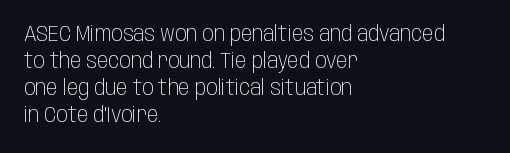
Q: Is the text bold? A: No.
Q: Is the text italic (slanted)? A: No, it is upright.
Q: Is the text underlined? A: No.
Q: How is the paragraph aligned? A: Left-aligned.
Q: Is the spacing between letters normal or unusually wide? A: Normal.
Q: Is the spacing between lines tight, normal or loose? A: Normal.
